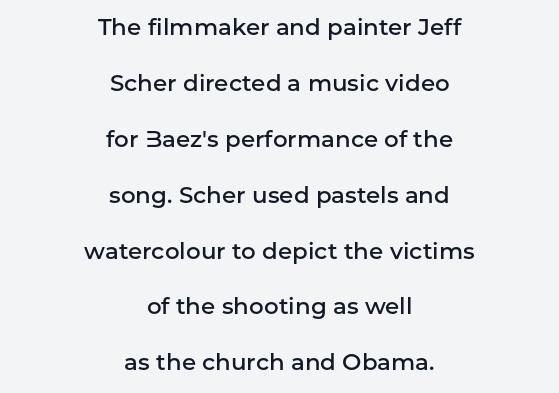
Q: Is the text bold? A: Semi-bold.
Q: Is the text italic (slanted)? A: No, it is upright.
Q: Is the text underlined? A: No.
Q: How is the paragraph aligned? A: Centered.
Q: Is the spacing between letters normal or unusually wide? A: Normal.
Q: Is the spacing between lines tight, normal or loose? A: Loose.
